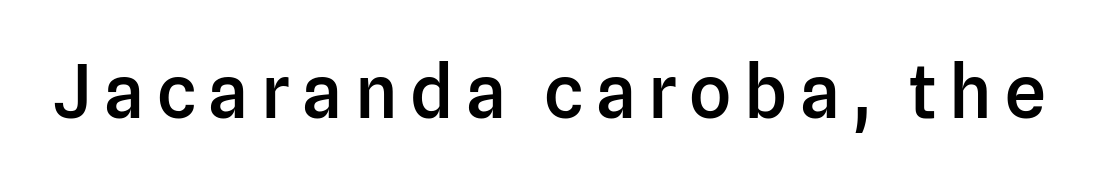
{"serif": "no", "italic": "no", "bold": "semi", "weight": "semibold", "width": "normal", "stroke_contrast": "low", "x_height": "medium", "monospaced": "no", "underline": "no", "glyph_px": 73}
